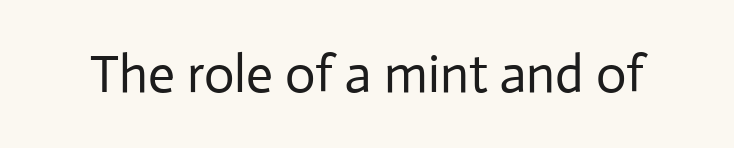
The image shows 53 px regular-weight sans-serif type, upright; set normal letter spacing, not underlined; low stroke contrast and a medium x-height.
